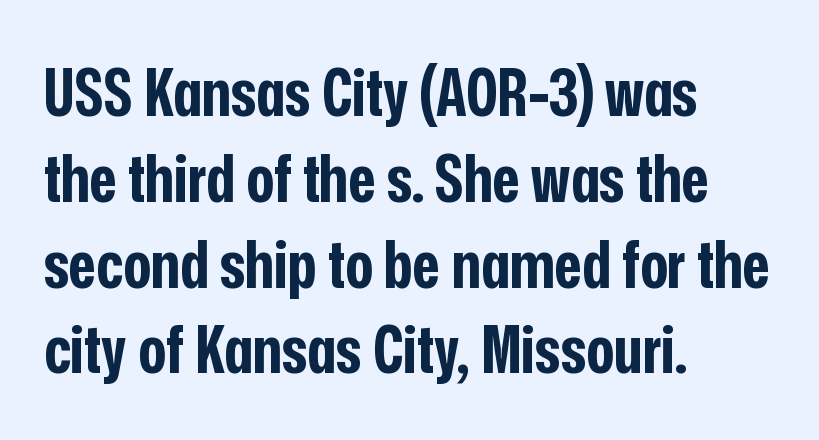
{"serif": "no", "italic": "no", "bold": "yes", "weight": "bold", "width": "condensed", "stroke_contrast": "low", "x_height": "medium", "monospaced": "no", "underline": "no", "align": "left", "line_spacing": "normal", "line_spacing_ratio": 1.3, "letter_spacing": "normal", "letter_spacing_em": 0.0, "glyph_px": 66}
